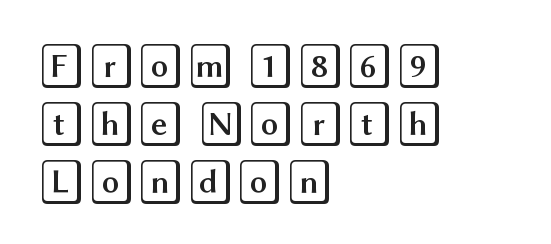
Q: Is the text italic (slanted)? A: No, it is upright.
Q: Is the text underlined? A: No.
Q: How is the paragraph aligned? A: Left-aligned.
Q: Is the spacing between letters normal or unusually wide? A: Normal.
Q: Is the spacing between lines tight, normal or loose? A: Normal.
Q: Width (condensed, normal, or wide)? A: Wide.
Q: x-height? A: Large.
